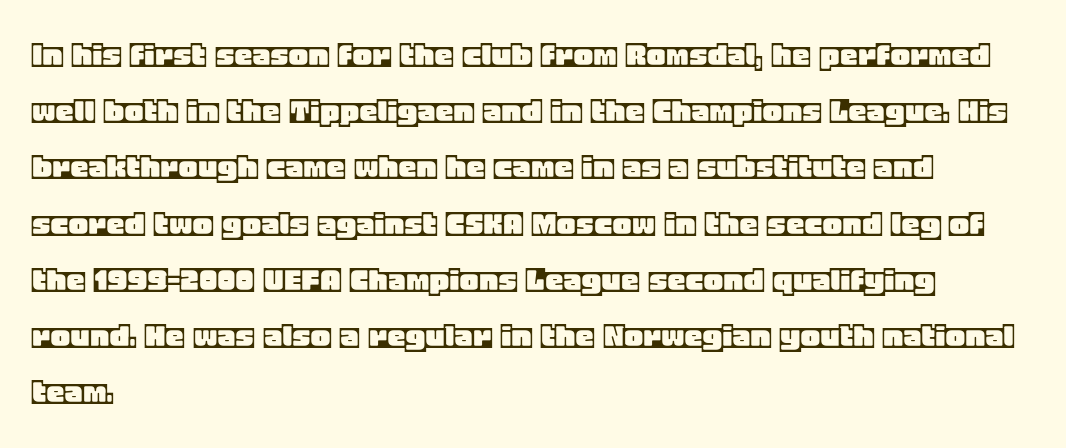
The image shows 37 px text type, upright; set left-aligned, normal line spacing (1.52x), normal letter spacing, not underlined; a large x-height.
